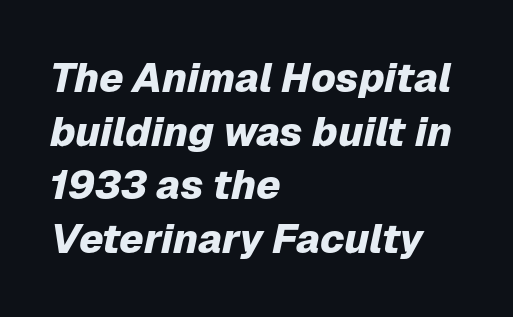
Q: Is the text bold? A: Yes.
Q: Is the text italic (slanted)? A: Yes, it leans right by about 12 degrees.
Q: Is the text underlined? A: No.
Q: How is the paragraph aligned? A: Left-aligned.
Q: Is the spacing between letters normal or unusually wide? A: Normal.
Q: Is the spacing between lines tight, normal or loose? A: Normal.
Q: Width (condensed, normal, or wide)? A: Normal.
Q: Stroke contrast? A: Low.
Q: x-height? A: Medium.
Q: Monospaced? A: No.
